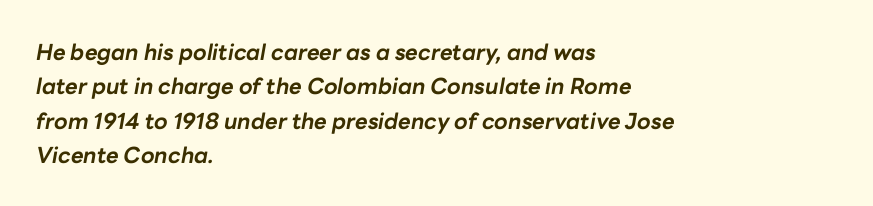
Tall strokes in this sample are angled rather than plumb. The line-height multiplier appears to be the usual default. No word sits above an underline. This sample uses plain, unmodified letter spacing. Left-aligned paragraph, ragged on the right. You'd pick this weight for a headline — it's a proper bold.
